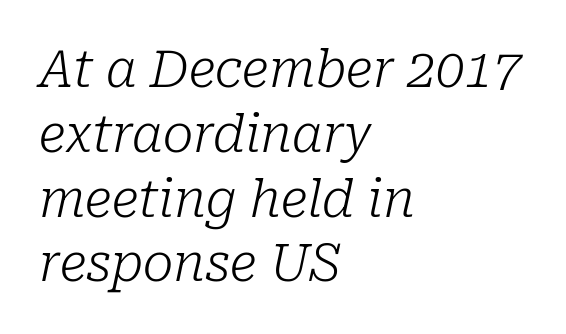
The image shows 51 px light serif type, italic (leaning right); set left-aligned, normal line spacing (1.27x), normal letter spacing, not underlined; low stroke contrast and a medium x-height.
